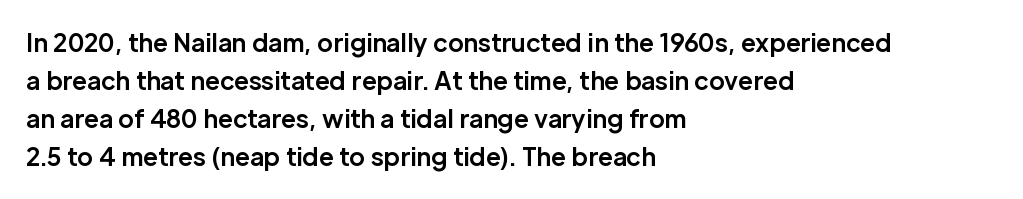
{"italic": "no", "bold": "yes", "underline": "no", "align": "left", "line_spacing": "normal", "line_spacing_ratio": 1.59, "letter_spacing": "normal", "letter_spacing_em": 0.0, "glyph_px": 24}
